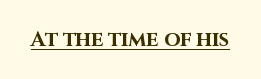
The image shows 21 px bold type, upright; set normal letter spacing, underlined.
